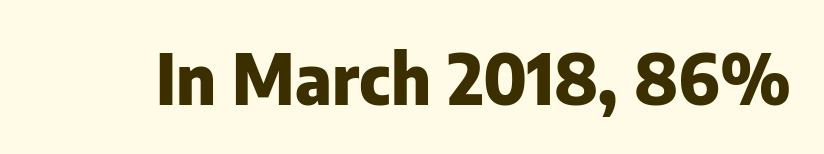
The image shows 69 px heavy sans-serif type, upright; set normal letter spacing, not underlined; low stroke contrast and a medium x-height.
